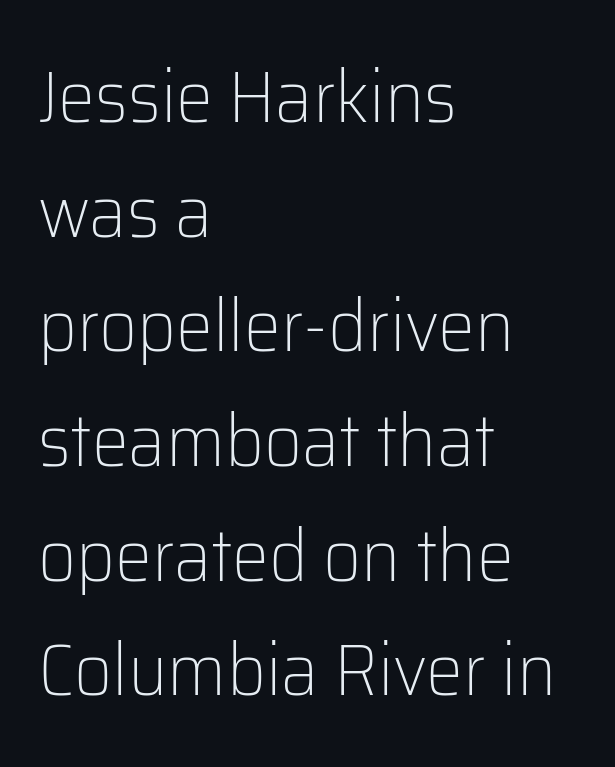
What's the leading like? Ordinary, nothing unusual. Varying glyph widths throughout — classic text-font behaviour. Typographically, this falls in the sans-serif category. Characters follow at the spacing the type designer built in. The lines in this sample share a left origin and differ only in where they stop. Descenders are the only things crossing below the line.
